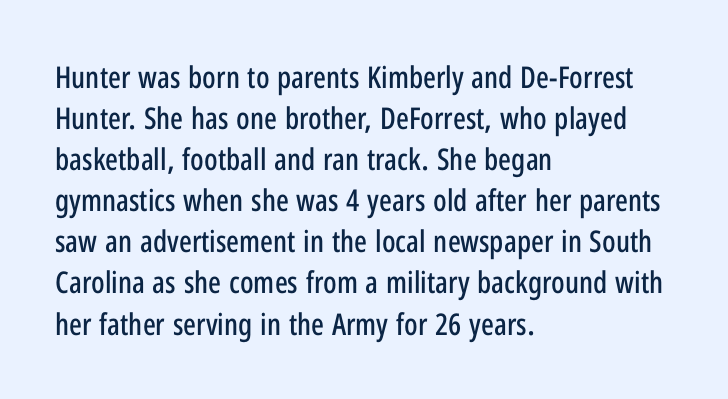
Q: Is the text italic (slanted)? A: No, it is upright.
Q: Is the typeface a serif or a sans-serif typeface? A: Sans-serif.
Q: Is the text underlined? A: No.
Q: How is the paragraph aligned? A: Left-aligned.
Q: Is the spacing between letters normal or unusually wide? A: Normal.
Q: Is the spacing between lines tight, normal or loose? A: Normal.
Q: Width (condensed, normal, or wide)? A: Condensed.
Q: Stroke contrast? A: Low.
Q: x-height? A: Medium.
Q: Monospaced? A: No.
